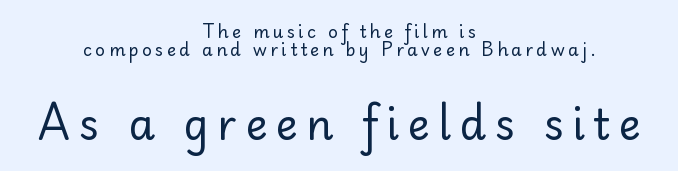
The image shows 42 px regular-weight sans-serif type, upright; set centered, tight line spacing (1.04x), unusually wide letter spacing (+0.2 em), not underlined; the second (bottom) block is 2.47x larger; low stroke contrast and a small x-height.
